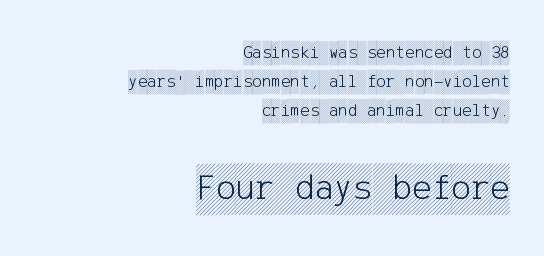
Q: Is the text italic (slanted)? A: No, it is upright.
Q: Is the text underlined? A: No.
Q: How is the paragraph aligned? A: Right-aligned.
Q: Is the spacing between letters normal or unusually wide? A: Normal.
Q: Is the spacing between lines tight, normal or loose? A: Normal.
Q: Which block of text is set in a larger size, the first (top) or the second (bottom)? A: The second (bottom) one.
Q: Width (condensed, normal, or wide)? A: Condensed.
Q: x-height? A: Large.
